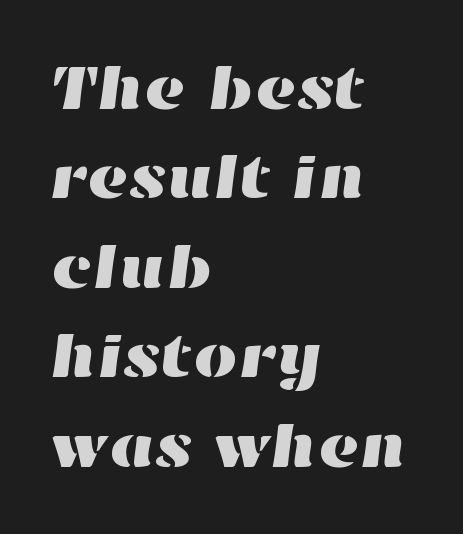
Looks like regular typesetting: each glyph gets only the width it needs. In terms of leading, this rendering sits right in the middle. Descenders are the only things crossing below the line. Observe the ordinary spacing: letters are neighbours, not strangers.
